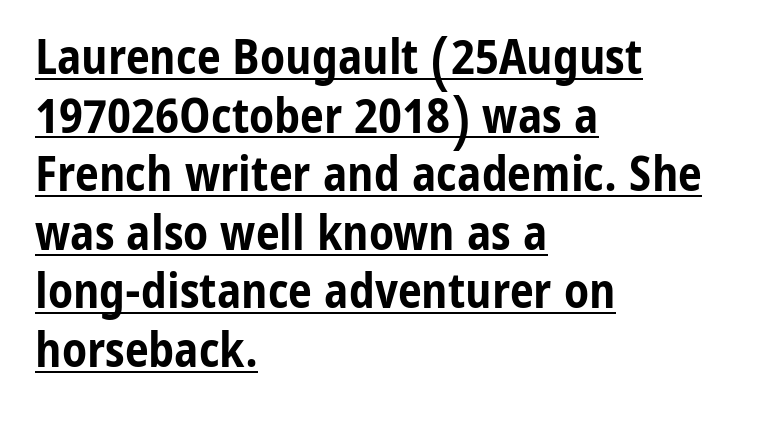
The image shows 48 px bold, condensed sans-serif type, upright; set left-aligned, line spacing 1.22x, normal letter spacing, underlined; low stroke contrast and a medium x-height.
